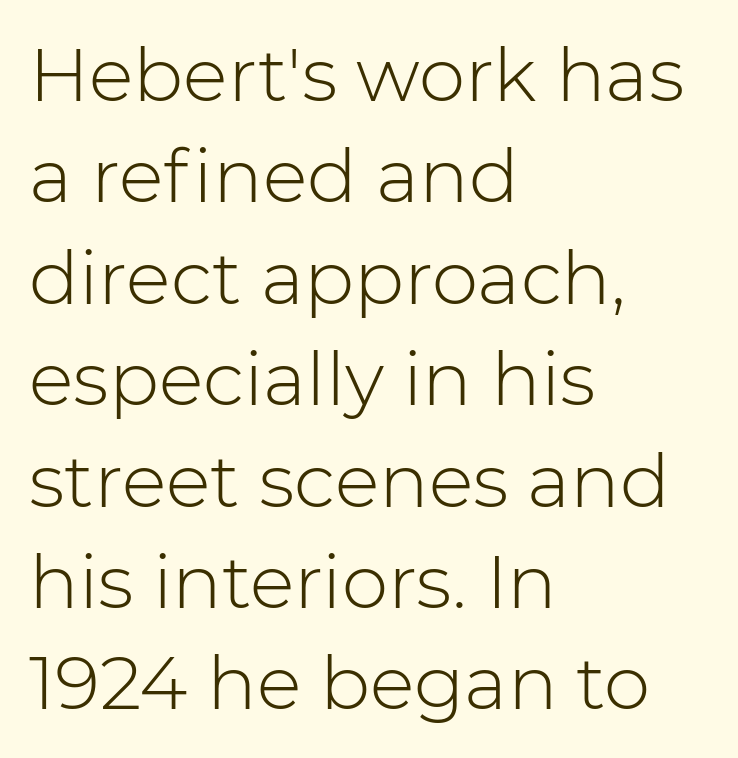
A typesetter would label this face a sans. Do the letters lean? They stand straight. The rendering anchors every line to the left-hand side. Summary of weight: not heavy and not bold. Default kerning and tracking; the words read as compact shapes. In terms of leading, this rendering sits right in the middle.
